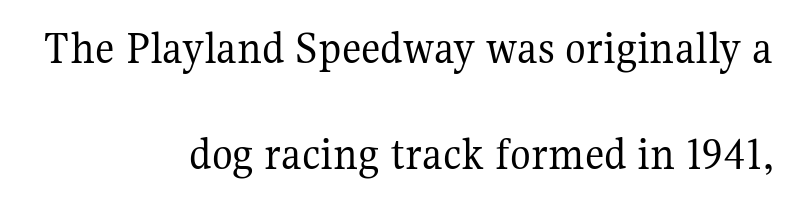
The specimen reads as upright at a glance. The setting favours the right margin, as signatures and pull-quotes sometimes do. Each new line begins a long way beneath the previous one. The gaps between neighbouring characters are ordinary and unremarkable. A typesetter would label this face a serif. The letters advance in unequal steps, a hallmark of proportional type.
